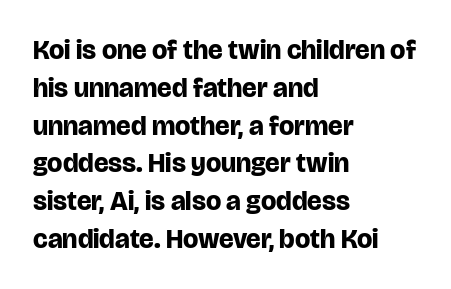
{"italic": "no", "bold": "yes", "underline": "no", "align": "left", "line_spacing": "normal", "line_spacing_ratio": 1.4, "letter_spacing": "normal", "letter_spacing_em": 0.0, "glyph_px": 27}
